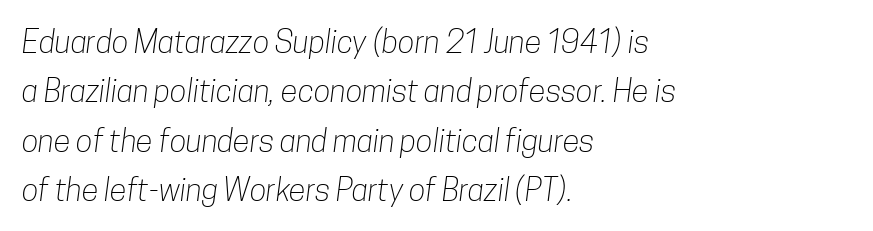
Is this a heavy cut? Hardly; it is regular or lighter. A typesetter would call this proportional, since set widths differ per character. What's the leading like? Ordinary, nothing unusual. Rule under the text: the space is simply empty.
